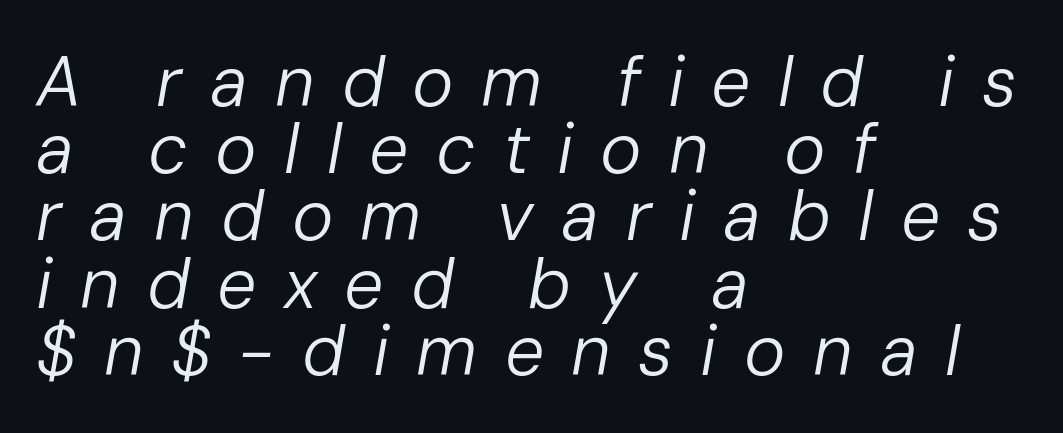
Bold? No — there's no thickening of the strokes. When letters slant like this, we call the style italic. Descender tails drop into unmarked territory. Do the characters align in a grid? No, the font is proportional. Letter spacing: wide. Caption: multi-line text, flush left, ragged right.
